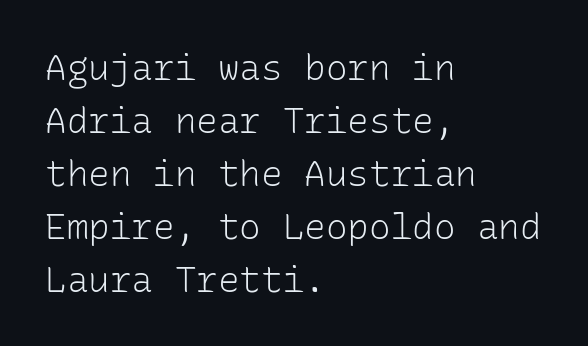
The image shows 36 px light sans-serif type, upright, monospaced; set left-aligned, normal line spacing (1.47x), normal letter spacing, not underlined; low stroke contrast and a medium x-height.
